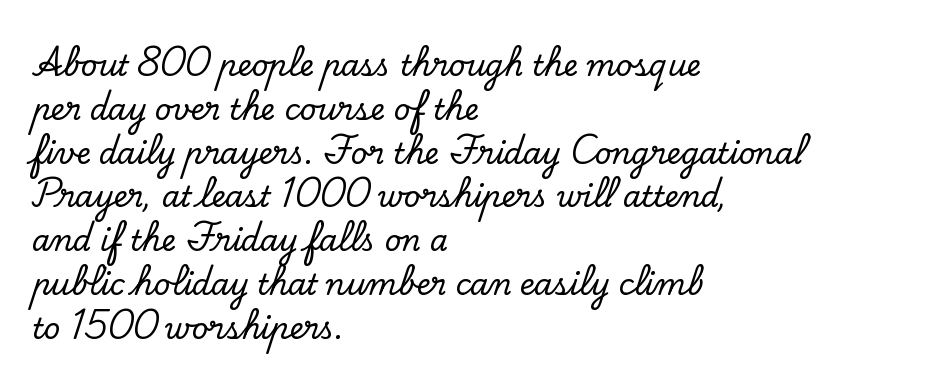
{"serif": "yes", "width": "normal", "stroke_contrast": "low", "x_height": "small", "monospaced": "no", "underline": "no", "align": "left", "line_spacing": "normal", "line_spacing_ratio": 1.51, "letter_spacing": "normal", "letter_spacing_em": 0.0, "glyph_px": 29}
